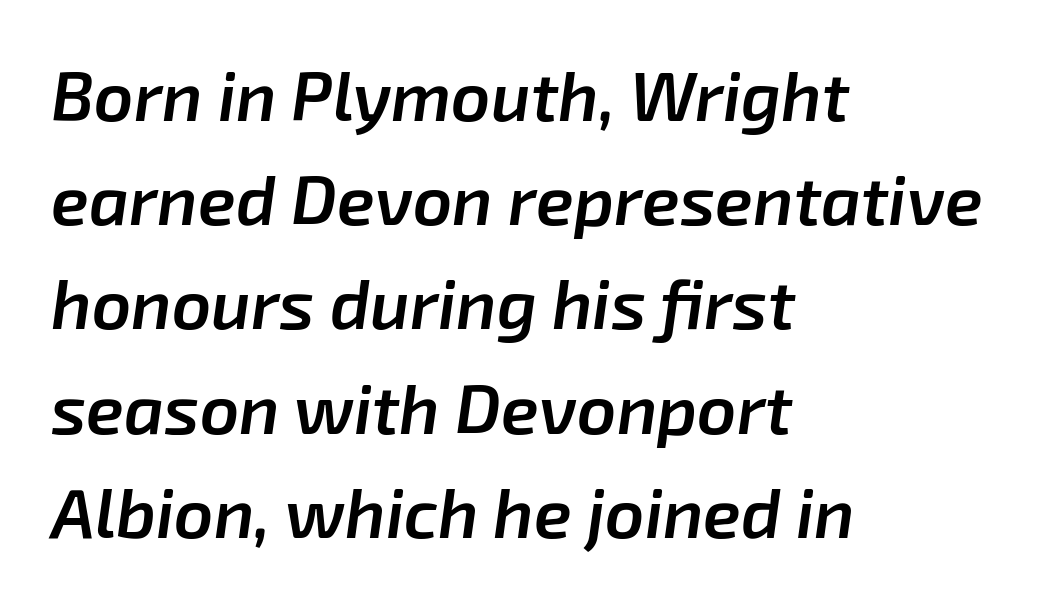
{"italic": "yes", "lean": "right", "slant_degrees": 8, "bold": "semi", "weight": "semibold", "width": "normal", "stroke_contrast": "low", "x_height": "medium", "monospaced": "no", "underline": "no", "align": "left", "line_spacing": "normal", "line_spacing_ratio": 1.51, "letter_spacing": "normal", "letter_spacing_em": 0.0, "glyph_px": 69}
